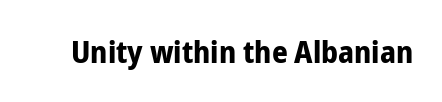
Q: Is the text bold? A: Yes.
Q: Is the text italic (slanted)? A: No, it is upright.
Q: Is the typeface a serif or a sans-serif typeface? A: Sans-serif.
Q: Is the text underlined? A: No.
Q: Is the spacing between letters normal or unusually wide? A: Normal.
Q: Width (condensed, normal, or wide)? A: Condensed.
Q: Stroke contrast? A: Low.
Q: x-height? A: Medium.
Q: Monospaced? A: No.
